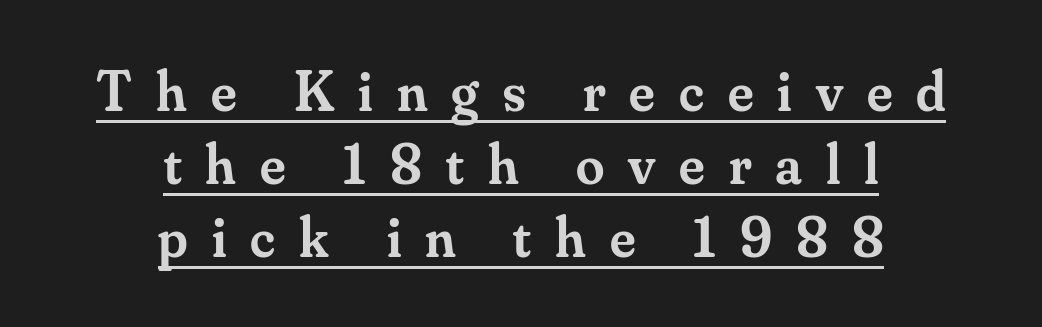
Q: Is the text bold? A: Semi-bold.
Q: Is the text italic (slanted)? A: No, it is upright.
Q: Is the typeface a serif or a sans-serif typeface? A: Serif.
Q: Is the text underlined? A: Yes.
Q: How is the paragraph aligned? A: Centered.
Q: Is the spacing between letters normal or unusually wide? A: Unusually wide.
Q: Is the spacing between lines tight, normal or loose? A: Normal.
Q: Width (condensed, normal, or wide)? A: Normal.
Q: Stroke contrast? A: Medium.
Q: x-height? A: Small.
Q: Monospaced? A: No.
